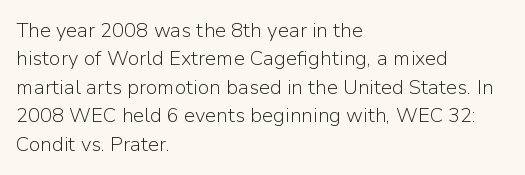
Q: Is the text bold? A: No.
Q: Is the text italic (slanted)? A: No, it is upright.
Q: Is the text underlined? A: No.
Q: How is the paragraph aligned? A: Left-aligned.
Q: Is the spacing between letters normal or unusually wide? A: Normal.
Q: Is the spacing between lines tight, normal or loose? A: Normal.
